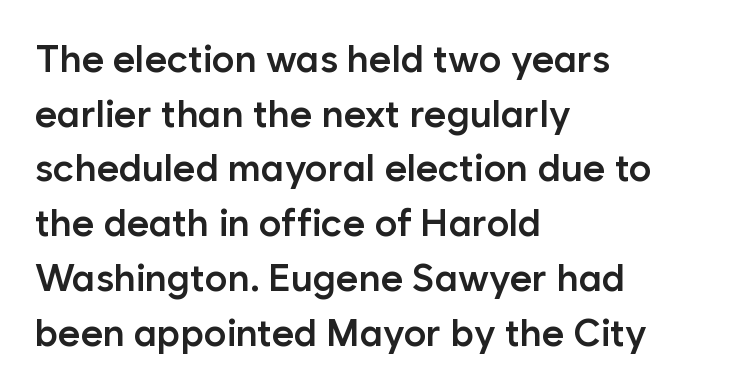
{"serif": "no", "italic": "no", "bold": "semi", "weight": "semibold", "width": "normal", "stroke_contrast": "low", "x_height": "medium", "monospaced": "no", "underline": "no", "align": "left", "line_spacing": "normal", "line_spacing_ratio": 1.44, "letter_spacing": "normal", "letter_spacing_em": 0.0, "glyph_px": 38}
